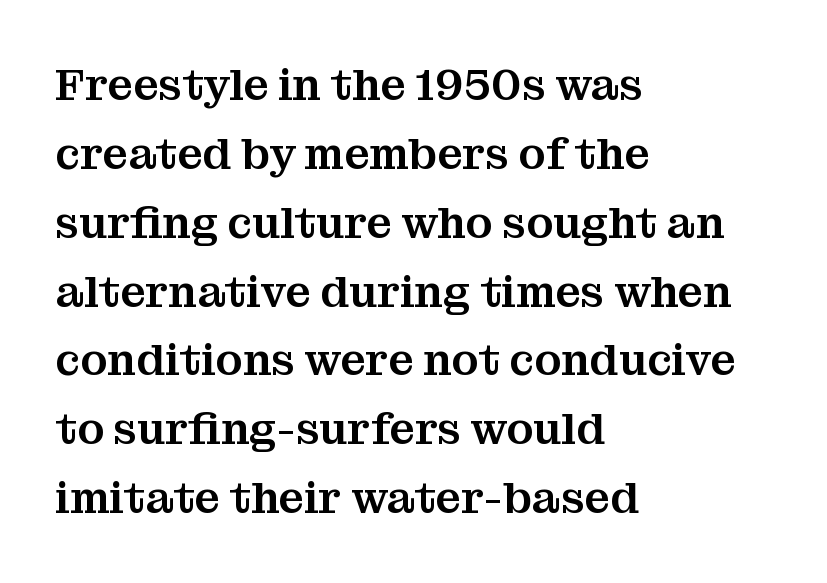
Q: Is the text italic (slanted)? A: No, it is upright.
Q: Is the typeface a serif or a sans-serif typeface? A: Serif.
Q: Is the text underlined? A: No.
Q: How is the paragraph aligned? A: Left-aligned.
Q: Is the spacing between letters normal or unusually wide? A: Normal.
Q: Is the spacing between lines tight, normal or loose? A: Normal.
Q: Width (condensed, normal, or wide)? A: Normal.
Q: Stroke contrast? A: Medium.
Q: x-height? A: Medium.
Q: Monospaced? A: No.
